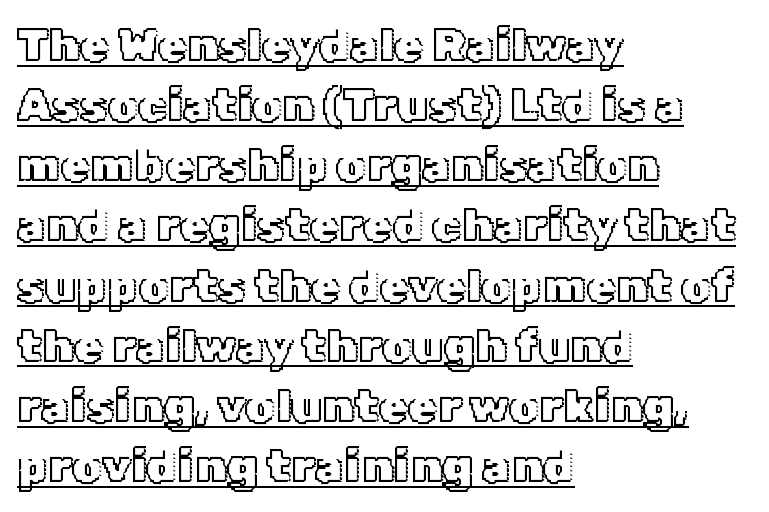
The ragged edge is on the right, which tells us the setting is flush left. Looks like someone drew a line under every word here. Compared with typical paragraphs, the rows here are spaced about the same. This is roman type, the default non-slanted kind. Is the letter spacing exaggerated? No — it looks like the ordinary default.
